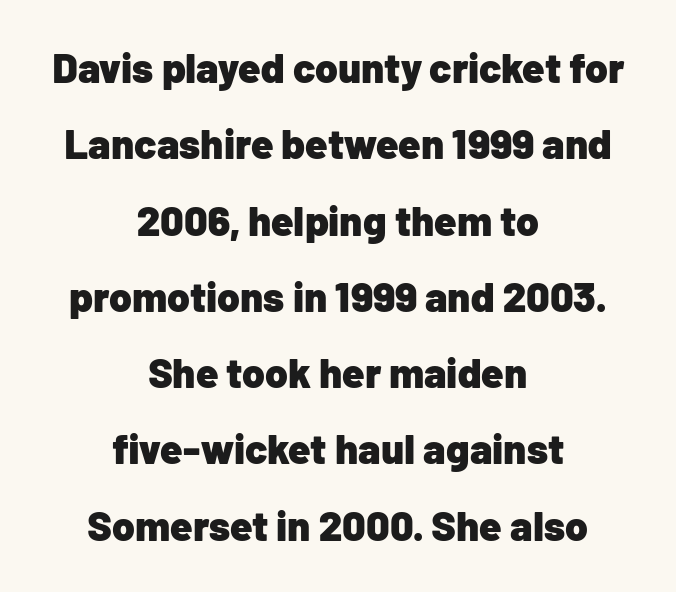
The image shows 41 px heavy sans-serif type, upright; set centered, line spacing 1.86x, normal letter spacing, not underlined; low stroke contrast and a medium x-height.
